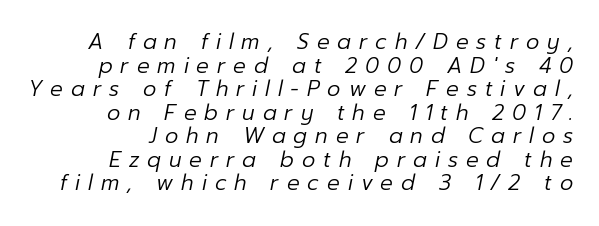
Q: Is the text bold? A: No.
Q: Is the text italic (slanted)? A: Yes, it leans right by about 12 degrees.
Q: Is the text underlined? A: No.
Q: How is the paragraph aligned? A: Right-aligned.
Q: Is the spacing between letters normal or unusually wide? A: Unusually wide.
Q: Is the spacing between lines tight, normal or loose? A: Tight.
